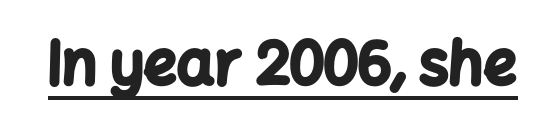
The image shows 59 px bold sans-serif type, upright; set normal letter spacing, underlined; low stroke contrast and a medium x-height.
